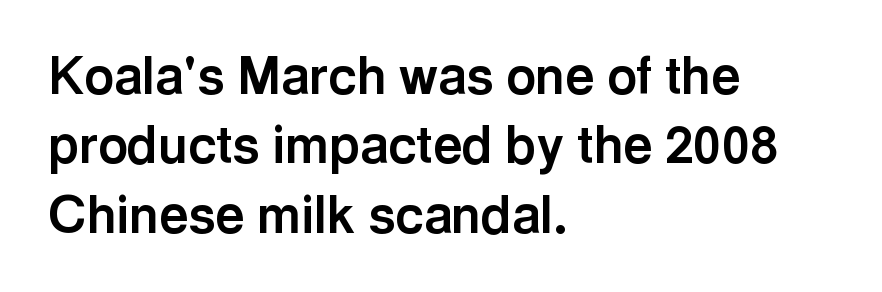
The string is rendered with underlining switched off. The letters advance in unequal steps, a hallmark of proportional type. Does the leading feel generous? No, just average. If you drew a ruler down the left edge, every line would touch it. Style check: upright. Notice how thick the strokes are: this is what a full bold looks like.
